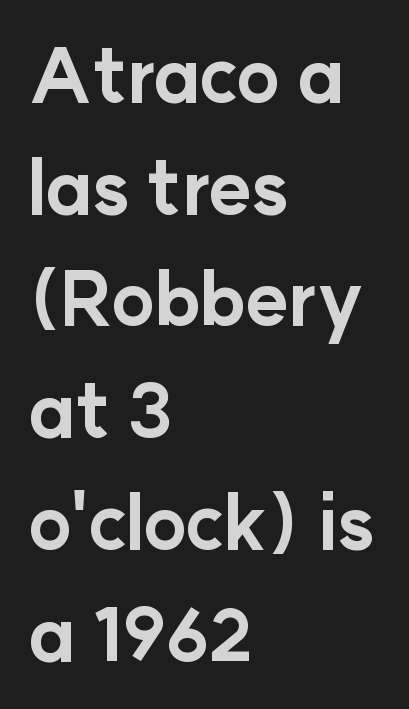
Q: Is the text bold? A: Yes.
Q: Is the text italic (slanted)? A: No, it is upright.
Q: Is the typeface a serif or a sans-serif typeface? A: Sans-serif.
Q: Is the text underlined? A: No.
Q: How is the paragraph aligned? A: Left-aligned.
Q: Is the spacing between letters normal or unusually wide? A: Normal.
Q: Is the spacing between lines tight, normal or loose? A: Normal.
Q: Width (condensed, normal, or wide)? A: Normal.
Q: Stroke contrast? A: Low.
Q: x-height? A: Medium.
Q: Monospaced? A: No.
